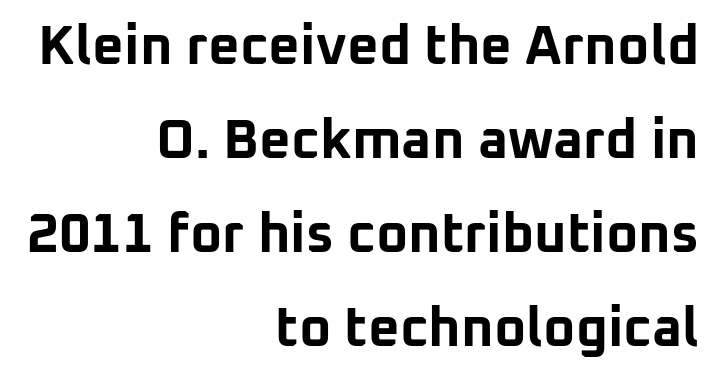
{"serif": "no", "italic": "no", "bold": "yes", "weight": "bold", "width": "normal", "stroke_contrast": "low", "x_height": "medium", "monospaced": "no", "underline": "no", "align": "right", "line_spacing_ratio": 1.71, "letter_spacing": "normal", "letter_spacing_em": 0.0, "glyph_px": 55}
